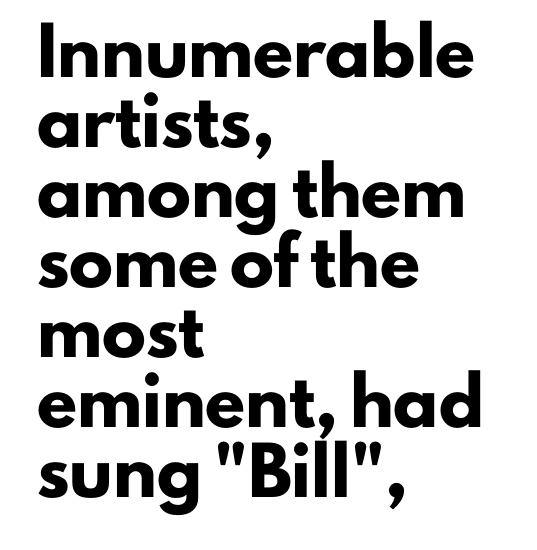
The image shows 44 px heavy sans-serif type, upright; set left-aligned, normal line spacing (1.59x), normal letter spacing, not underlined; low stroke contrast and a small x-height.
